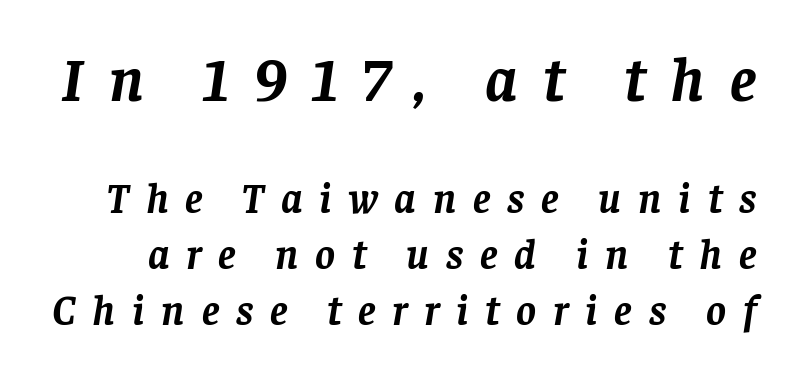
The image shows 63 px semibold serif type, italic (leaning right); set normal line spacing (1.33x), unusually wide letter spacing (+0.4 em), not underlined; the first (top) block is 1.5x larger; low stroke contrast and a large x-height.
